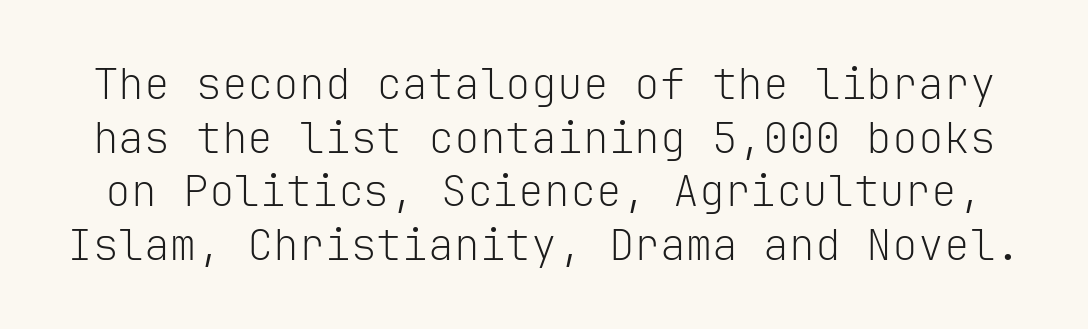
{"serif": "no", "italic": "no", "bold": "no", "weight": "light", "width": "normal", "stroke_contrast": "low", "x_height": "medium", "monospaced": "yes", "underline": "no", "line_spacing": "normal", "line_spacing_ratio": 1.25, "letter_spacing": "normal", "letter_spacing_em": 0.0, "glyph_px": 43}
